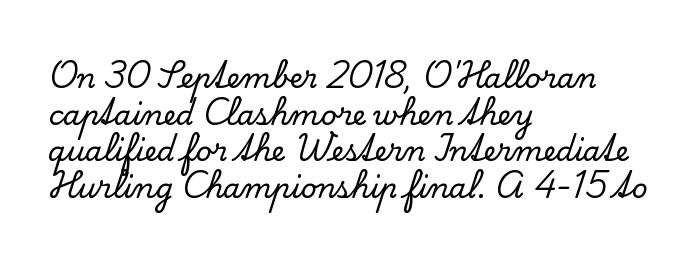
Q: Is the text italic (slanted)? A: Yes.
Q: Is the typeface a serif or a sans-serif typeface? A: Serif.
Q: Is the text underlined? A: No.
Q: How is the paragraph aligned? A: Left-aligned.
Q: Is the spacing between letters normal or unusually wide? A: Normal.
Q: Is the spacing between lines tight, normal or loose? A: Normal.
Q: Width (condensed, normal, or wide)? A: Normal.
Q: Stroke contrast? A: Low.
Q: x-height? A: Small.
Q: Monospaced? A: No.
